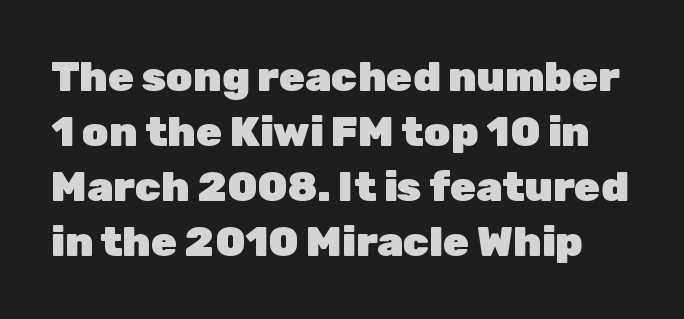
The space beneath each line is pristine and unruled. Quick note: not italic, upright. The passage shown stacks its lines at a standard gap. Letter spacing: default. The typeface chosen for these lines omits serifs.
